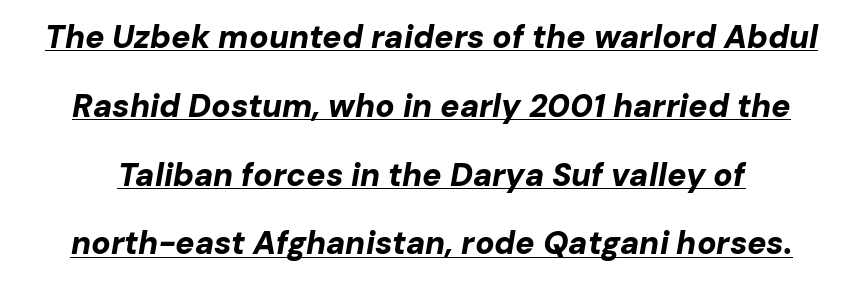
Do the characters align in a grid? No, the font is proportional. Honestly, the rows look like they've been pulled way apart. The letters are bold, with thick, heavy strokes. The lettering is marked with a stroke running underneath it. Characters are canted at an angle relative to the baseline's perpendicular. The rendering keeps characters at their native spacing.
